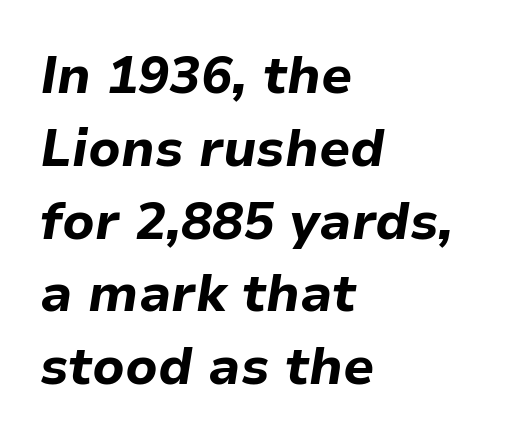
Compared with a centered layout, this one pins lines to the left instead. The strip under each line holds only bare page. The block of text has a typical density, with ordinary space between rows. If you drew a line through each stem, it would be angled. No extra tracking has been applied to these lines. Chunky letters — that's bold for sure.
